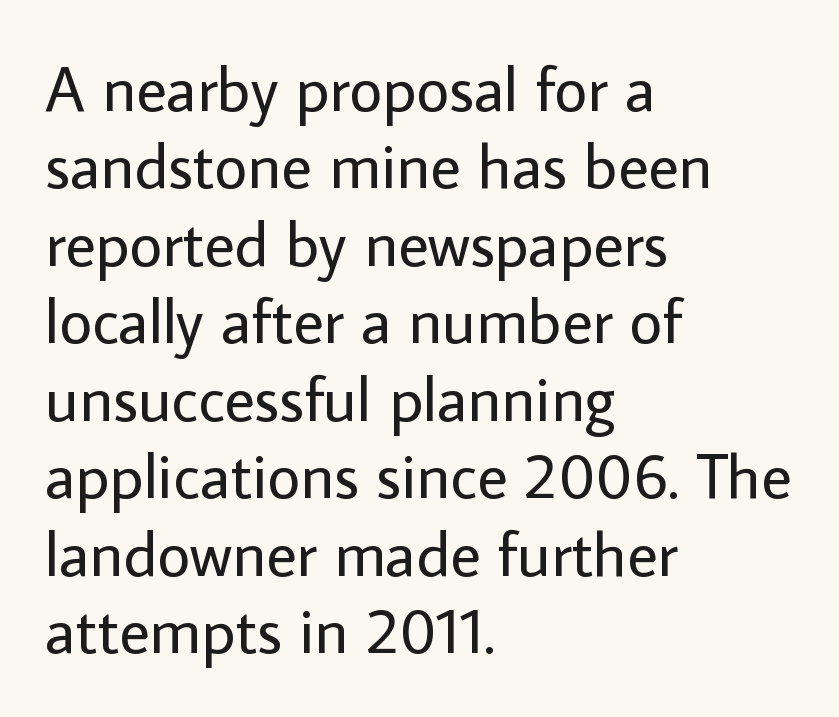
The passage shown has conventional tracking throughout. Heaviness? Minimal to ordinary, like unemphasized prose. Is there any slant? The stems are plumb. I'd call this a sans setting — the letters go barefoot.
